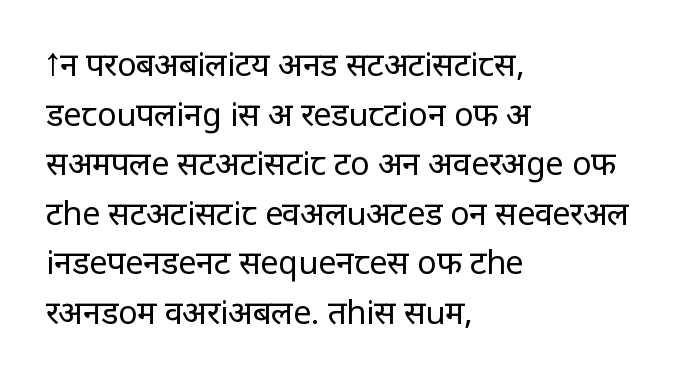
{"serif": "no", "italic": "no", "bold": "no", "weight": "regular", "width": "normal", "stroke_contrast": "low", "x_height": "large", "monospaced": "no", "underline": "no", "align": "left", "line_spacing": "normal", "line_spacing_ratio": 1.55, "letter_spacing": "normal", "letter_spacing_em": 0.0, "glyph_px": 32}
